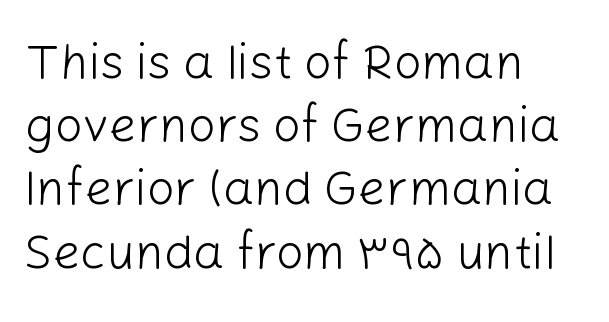
The image shows 49 px light sans-serif type, upright; set left-aligned, normal line spacing (1.29x), normal letter spacing, not underlined; low stroke contrast and a medium x-height.
